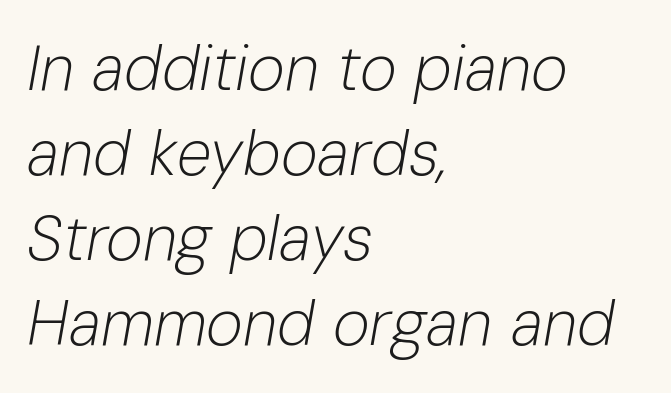
{"italic": "yes", "lean": "right", "slant_degrees": 10, "bold": "no", "weight": "light", "width": "normal", "stroke_contrast": "low", "x_height": "medium", "monospaced": "no", "underline": "no", "align": "left", "line_spacing": "normal", "line_spacing_ratio": 1.35, "letter_spacing": "normal", "letter_spacing_em": 0.0, "glyph_px": 63}
